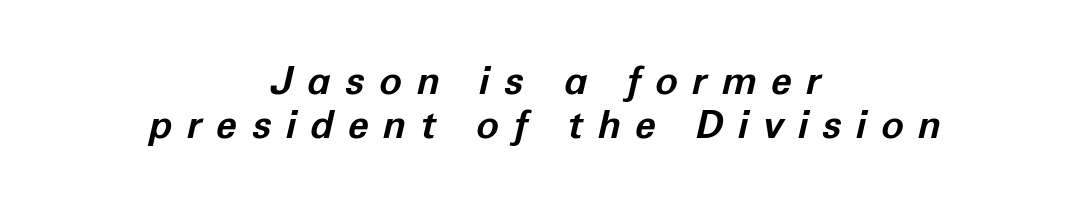
Is the block centered? Yes — each line is placed symmetrically about the middle. Compared with typical body copy, the letter spacing here is much looser. Designer's note — italics engaged. The characters look thick and weighty, a clear bold. This sample has the flowing, uneven cadence of proportional lettering.
